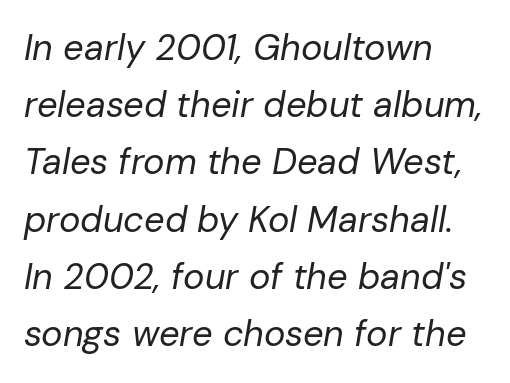
Q: Is the text bold? A: No.
Q: Is the text italic (slanted)? A: Yes, it leans right by about 10 degrees.
Q: Is the text underlined? A: No.
Q: How is the paragraph aligned? A: Left-aligned.
Q: Is the spacing between letters normal or unusually wide? A: Normal.
Q: Is the spacing between lines tight, normal or loose? A: Normal.
Q: Width (condensed, normal, or wide)? A: Normal.
Q: Stroke contrast? A: Low.
Q: x-height? A: Medium.
Q: Monospaced? A: No.
